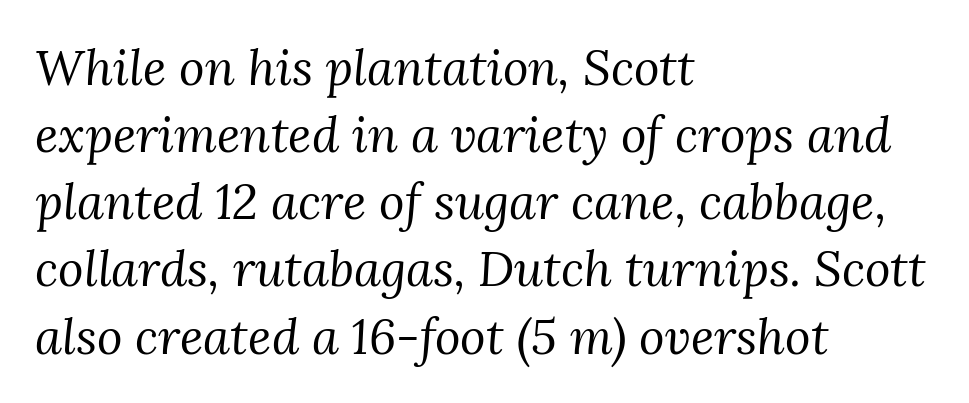
{"serif": "yes", "italic": "yes", "lean": "right", "slant_degrees": 3, "bold": "no", "weight": "regular", "width": "normal", "stroke_contrast": "medium", "x_height": "medium", "monospaced": "no", "underline": "no", "align": "left", "line_spacing": "normal", "line_spacing_ratio": 1.37, "letter_spacing": "normal", "letter_spacing_em": 0.0, "glyph_px": 49}
